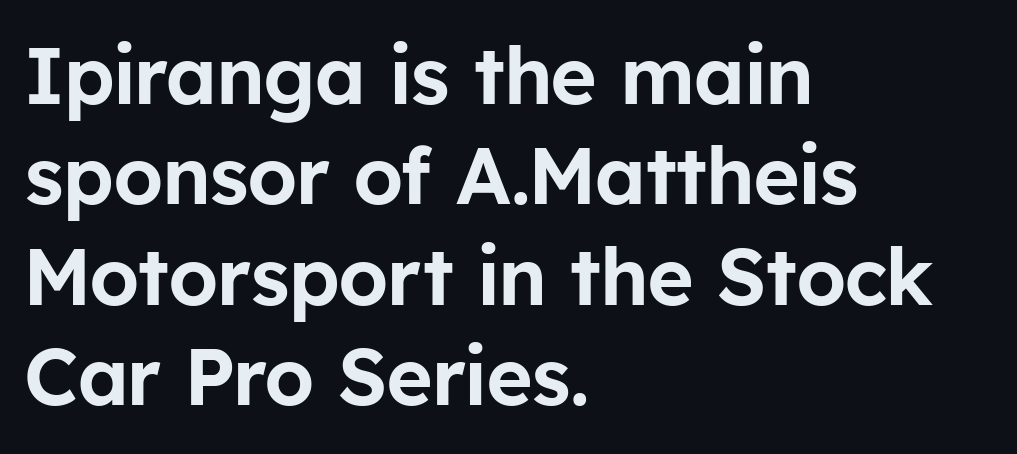
{"serif": "no", "italic": "no", "width": "normal", "stroke_contrast": "low", "x_height": "medium", "monospaced": "no", "underline": "no", "align": "left", "line_spacing": "normal", "line_spacing_ratio": 1.27, "letter_spacing": "normal", "letter_spacing_em": 0.0, "glyph_px": 79}
